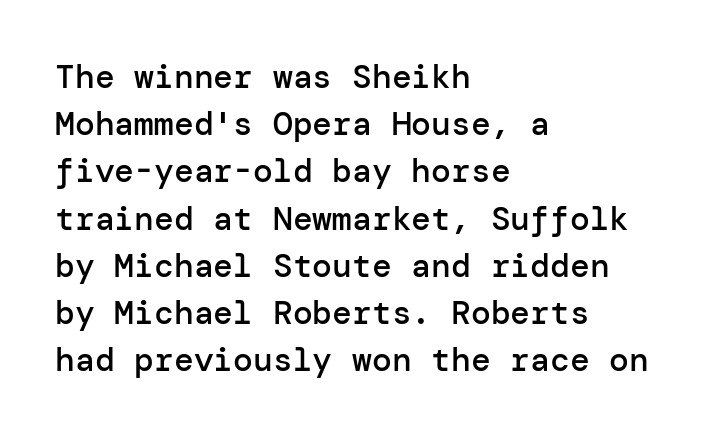
Ascenders rise straight up at ninety degrees. I'd describe the lettering as semibold — firm but not a full bold. Inter-character spacing is left at the font's built-in metrics. Regarding leading, the lines here are spaced in the standard way. You can tell from the bare stems that sans-serif type was used. These lines are set flush left with a ragged right edge.
